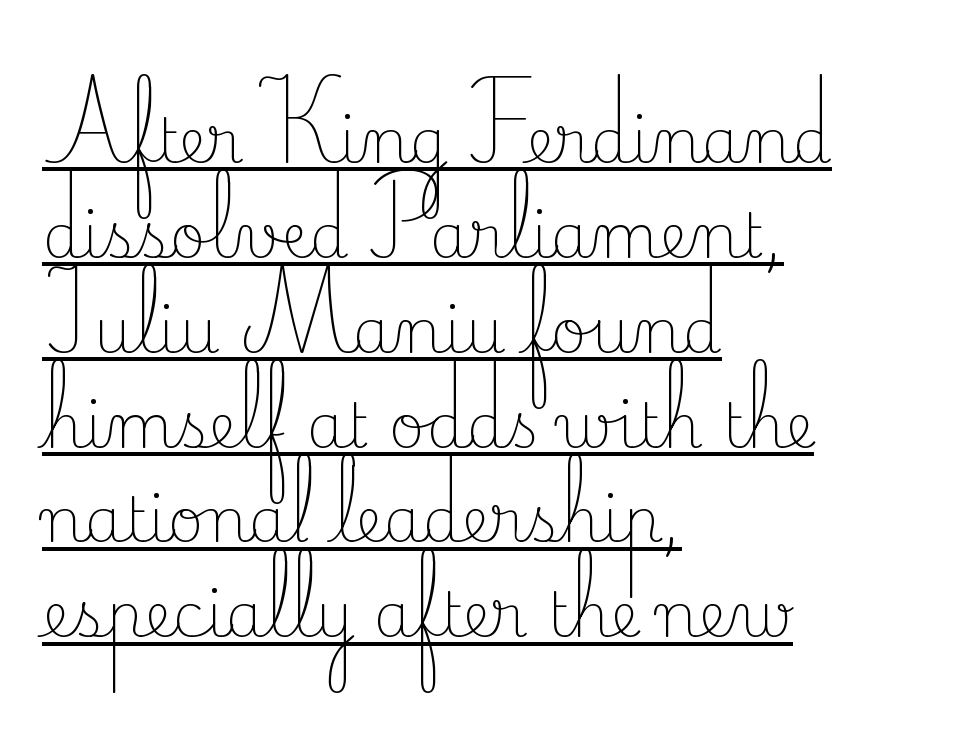
The image shows 62 px light serif type, upright; set left-aligned, normal line spacing (1.53x), normal letter spacing, underlined; low stroke contrast and a small x-height.
